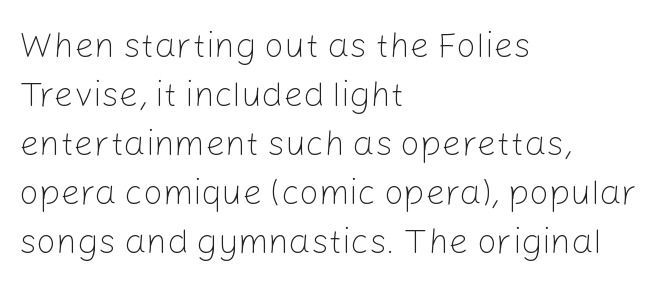
Plain, unruled lines of type. Weight class: somewhere from thin through regular. A typesetter would call this leading conventional body-copy spacing. The rendering shows plain stroke endings on the letterforms — a sans-serif design.
